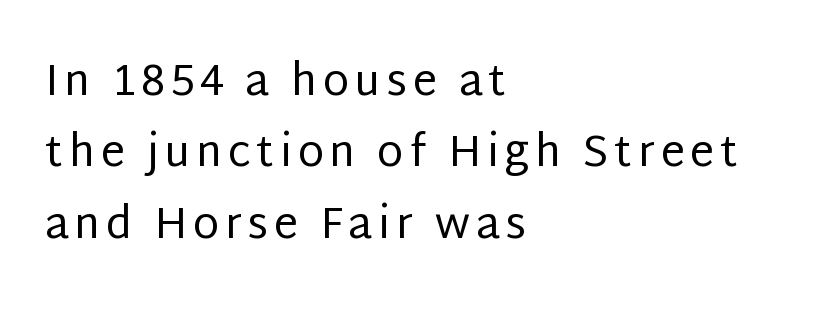
{"serif": "no", "italic": "no", "bold": "no", "weight": "regular", "width": "normal", "stroke_contrast": "low", "x_height": "large", "monospaced": "no", "underline": "no", "align": "left", "line_spacing": "normal", "line_spacing_ratio": 1.66, "glyph_px": 43}
